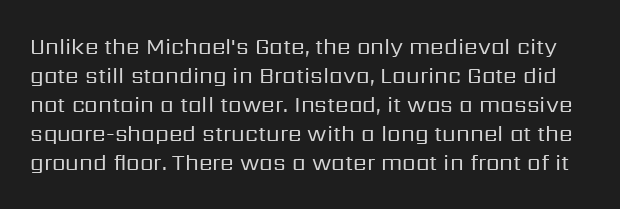
It's the straight-up-and-down kind of type. Only glyphs here, with clear space below each row. What stands out about the letter spacing? Nothing — it is the standard amount. Stem width sits at or under what a default text font uses.
